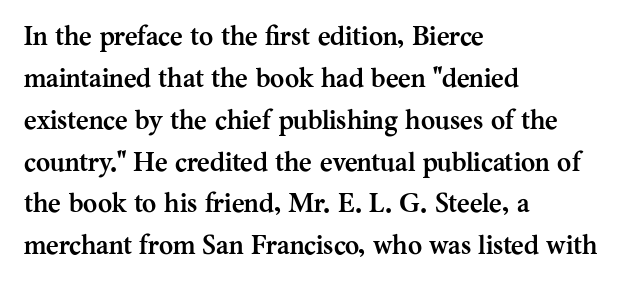
Q: Is the text bold? A: Yes.
Q: Is the text italic (slanted)? A: No, it is upright.
Q: Is the text underlined? A: No.
Q: How is the paragraph aligned? A: Left-aligned.
Q: Is the spacing between letters normal or unusually wide? A: Normal.
Q: Is the spacing between lines tight, normal or loose? A: Normal.
